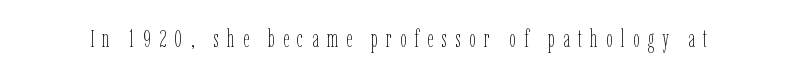
Q: Is the text bold? A: No.
Q: Is the text italic (slanted)? A: No, it is upright.
Q: Is the text underlined? A: No.
Q: Is the spacing between letters normal or unusually wide? A: Unusually wide.
